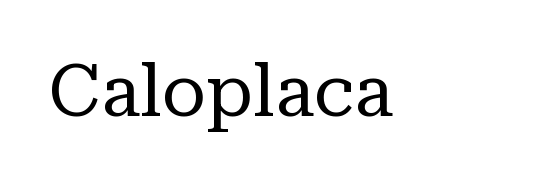
{"serif": "yes", "italic": "no", "bold": "no", "weight": "regular", "width": "normal", "stroke_contrast": "low", "x_height": "medium", "monospaced": "no", "underline": "no", "letter_spacing": "normal", "letter_spacing_em": 0.0, "glyph_px": 72}
